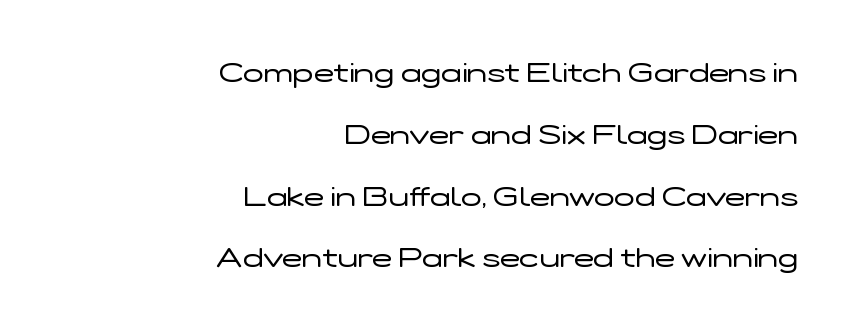
The image shows 27 px text type, upright; set right-aligned, loose line spacing (2.29x), normal letter spacing, not underlined.
